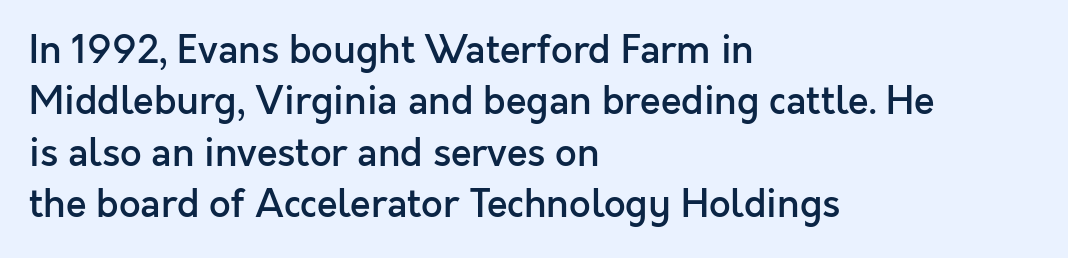
If you measured baseline to baseline, you'd find a middling distance. These lines carry some extra weight — a demibold, not a full bold. Stroke terminals: plain, sans-serif. This sample has the flowing, uneven cadence of proportional lettering. Is the letter spacing exaggerated? No — it looks like the ordinary default.
